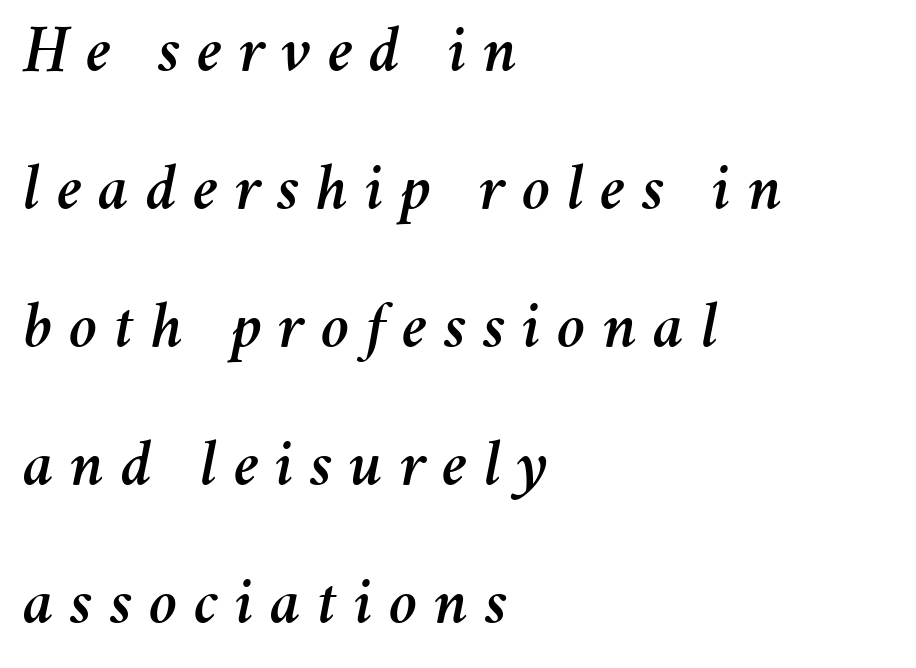
The image shows 68 px text type, italic (leaning right); set left-aligned, loose line spacing (2.03x), unusually wide letter spacing (+0.24 em), not underlined; medium stroke contrast and a medium x-height.
